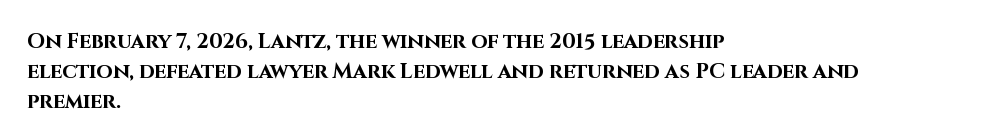
Q: Is the text bold? A: Yes.
Q: Is the text italic (slanted)? A: No, it is upright.
Q: Is the text underlined? A: No.
Q: How is the paragraph aligned? A: Left-aligned.
Q: Is the spacing between letters normal or unusually wide? A: Normal.
Q: Is the spacing between lines tight, normal or loose? A: Normal.
